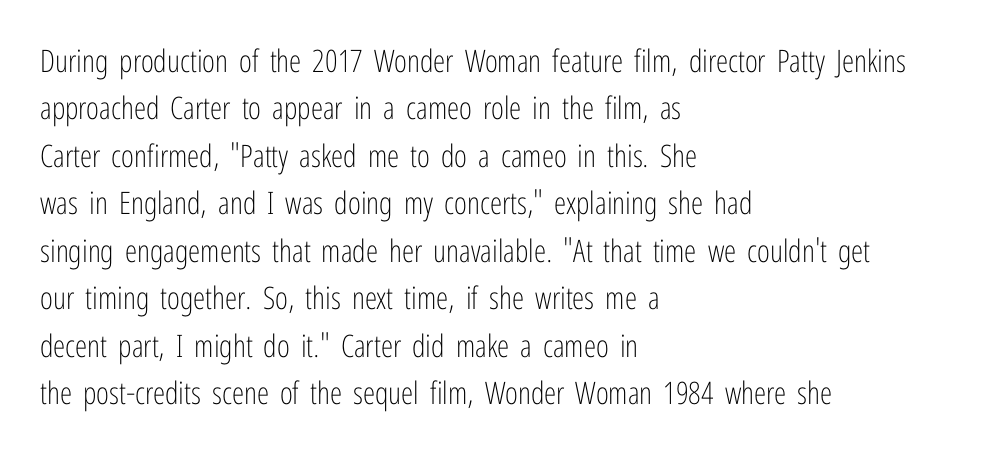
{"serif": "no", "italic": "no", "bold": "no", "weight": "light", "width": "condensed", "stroke_contrast": "low", "x_height": "medium", "monospaced": "no", "underline": "no", "align": "left", "line_spacing": "normal", "line_spacing_ratio": 1.53, "letter_spacing": "normal", "letter_spacing_em": 0.0, "glyph_px": 31}
